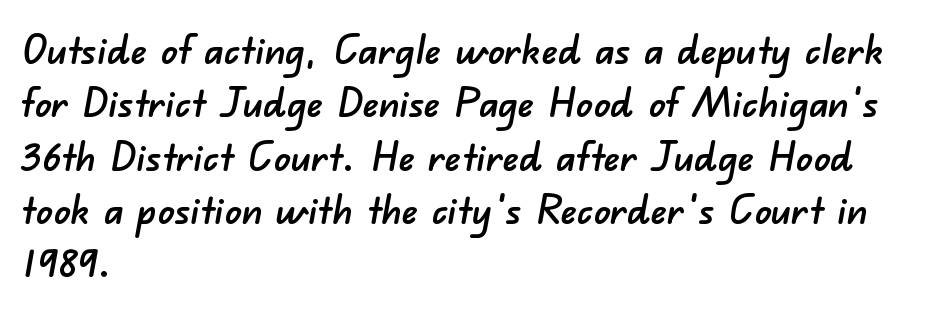
{"serif": "no", "width": "normal", "stroke_contrast": "low", "x_height": "small", "monospaced": "no", "underline": "no", "align": "left", "line_spacing": "normal", "line_spacing_ratio": 1.3, "letter_spacing": "normal", "letter_spacing_em": 0.0, "glyph_px": 41}
